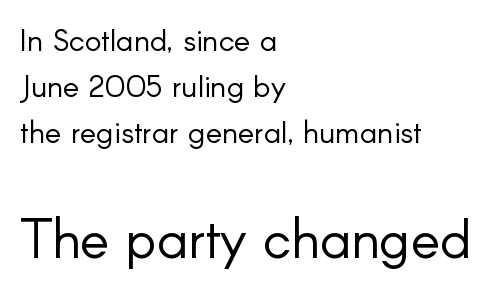
Q: Is the text bold? A: No.
Q: Is the text italic (slanted)? A: No, it is upright.
Q: Is the typeface a serif or a sans-serif typeface? A: Sans-serif.
Q: Is the text underlined? A: No.
Q: How is the paragraph aligned? A: Left-aligned.
Q: Is the spacing between letters normal or unusually wide? A: Normal.
Q: Is the spacing between lines tight, normal or loose? A: Normal.
Q: Which block of text is set in a larger size, the first (top) or the second (bottom)? A: The second (bottom) one.
Q: Width (condensed, normal, or wide)? A: Normal.
Q: Stroke contrast? A: Low.
Q: x-height? A: Small.
Q: Monospaced? A: No.
